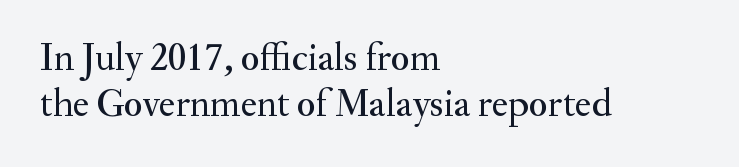
The image shows 39 px serif type, upright; set left-aligned, line spacing 1.19x, normal letter spacing, not underlined; medium stroke contrast and a small x-height.
